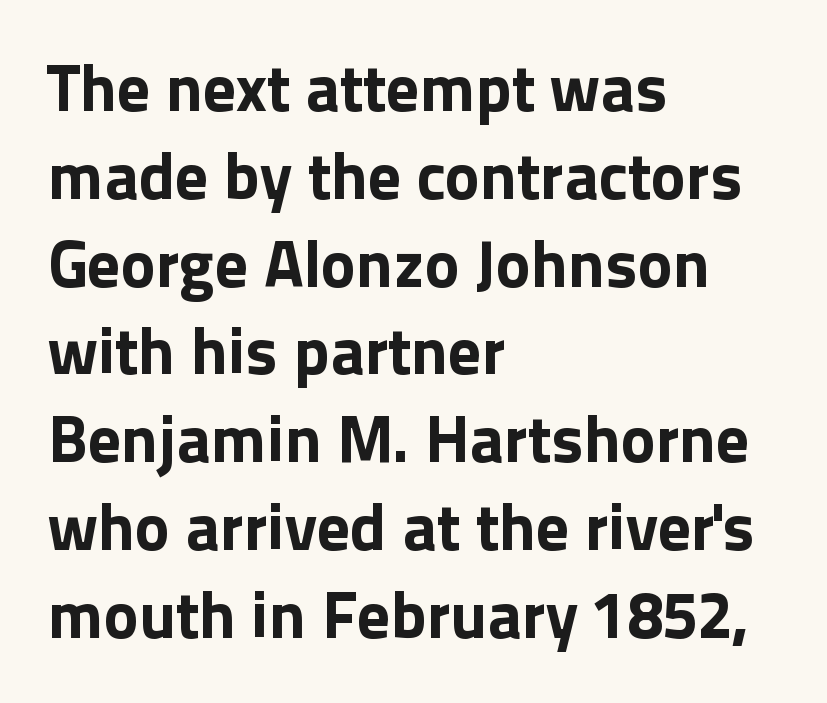
{"serif": "no", "italic": "no", "bold": "yes", "weight": "bold", "width": "normal", "x_height": "medium", "monospaced": "no", "underline": "no", "align": "left", "line_spacing": "normal", "line_spacing_ratio": 1.33, "letter_spacing": "normal", "letter_spacing_em": 0.0, "glyph_px": 66}
